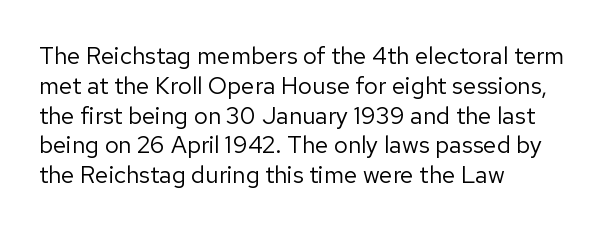
If you drew a line through each stem, it would be perfectly vertical. Tracking value appears to be zero — textbook default spacing. The rag falls on the right side of this text block. The face looks like a standard text weight, possibly lighter. The string is rendered with underlining switched off.
